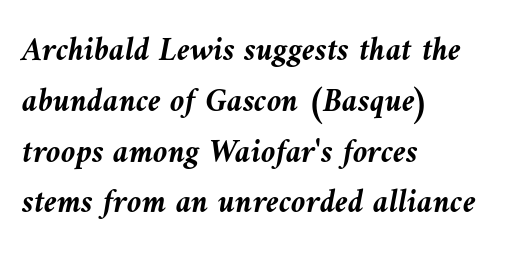
Q: Is the text bold? A: Yes.
Q: Is the text italic (slanted)? A: Yes, it leans left by about 9 degrees.
Q: Is the text underlined? A: No.
Q: How is the paragraph aligned? A: Left-aligned.
Q: Is the spacing between letters normal or unusually wide? A: Normal.
Q: Is the spacing between lines tight, normal or loose? A: Normal.
Q: Width (condensed, normal, or wide)? A: Normal.
Q: Stroke contrast? A: Medium.
Q: x-height? A: Medium.
Q: Monospaced? A: No.
